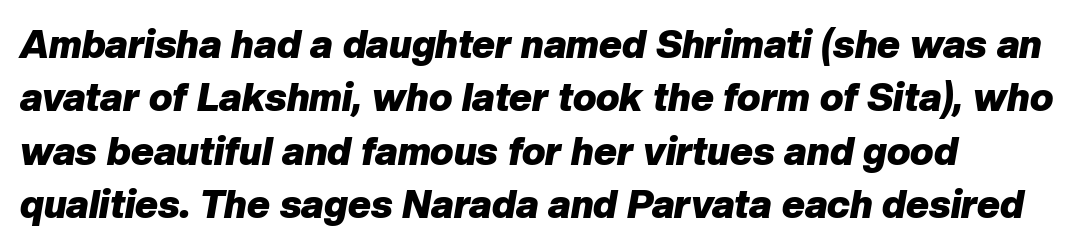
Q: Is the text bold? A: Yes.
Q: Is the text italic (slanted)? A: Yes, it leans right by about 10 degrees.
Q: Is the text underlined? A: No.
Q: How is the paragraph aligned? A: Left-aligned.
Q: Is the spacing between letters normal or unusually wide? A: Normal.
Q: Is the spacing between lines tight, normal or loose? A: Normal.
Q: Width (condensed, normal, or wide)? A: Normal.
Q: Stroke contrast? A: Low.
Q: x-height? A: Medium.
Q: Monospaced? A: No.
